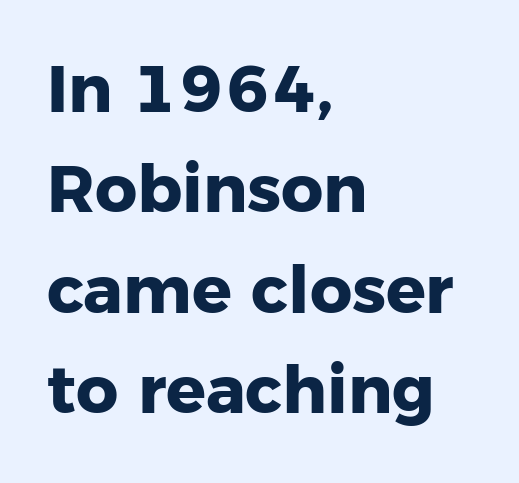
{"serif": "no", "italic": "no", "bold": "yes", "weight": "heavy", "width": "normal", "stroke_contrast": "low", "x_height": "medium", "monospaced": "no", "underline": "no", "align": "left", "line_spacing": "normal", "line_spacing_ratio": 1.52, "letter_spacing": "normal", "letter_spacing_em": 0.0, "glyph_px": 66}
